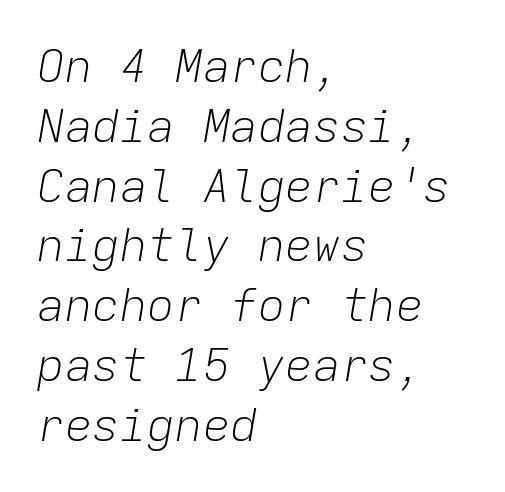
The image shows 46 px light type, italic (leaning right), monospaced; set left-aligned, normal line spacing (1.3x), normal letter spacing, not underlined; low stroke contrast and a medium x-height.
